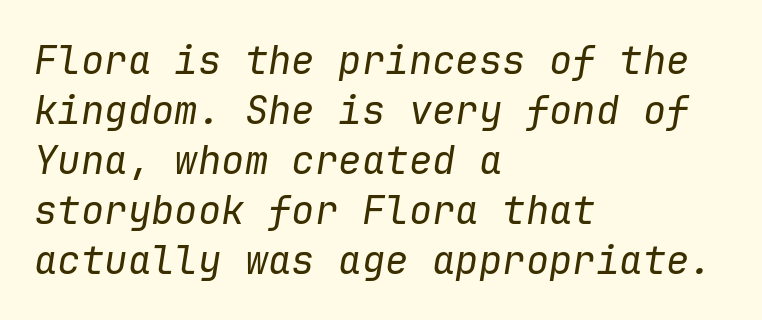
{"italic": "yes", "lean": "right", "slant_degrees": 9, "bold": "no", "weight": "regular", "width": "normal", "stroke_contrast": "low", "x_height": "medium", "monospaced": "yes", "underline": "no", "align": "left", "line_spacing": "normal", "line_spacing_ratio": 1.28, "letter_spacing": "normal", "letter_spacing_em": 0.0, "glyph_px": 39}
